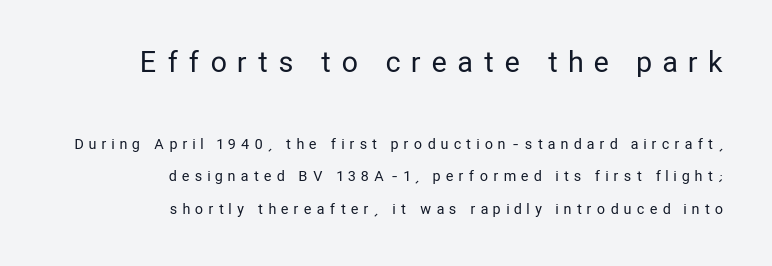
{"serif": "no", "italic": "no", "bold": "no", "weight": "regular", "width": "condensed", "stroke_contrast": "low", "x_height": "medium", "monospaced": "no", "underline": "no", "align": "right", "line_spacing": "loose", "line_spacing_ratio": 2.33, "letter_spacing": "wide", "letter_spacing_em": 0.41, "larger_block": "first", "size_ratio": 2.0, "glyph_px": 28}
